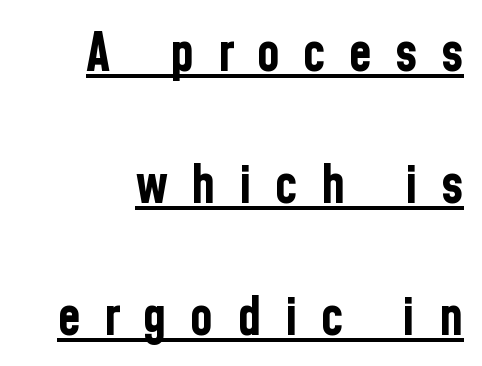
The image shows 53 px bold, condensed sans-serif type, upright; set right-aligned, loose line spacing (2.49x), unusually wide letter spacing (+0.44 em), underlined; low stroke contrast and a medium x-height.
